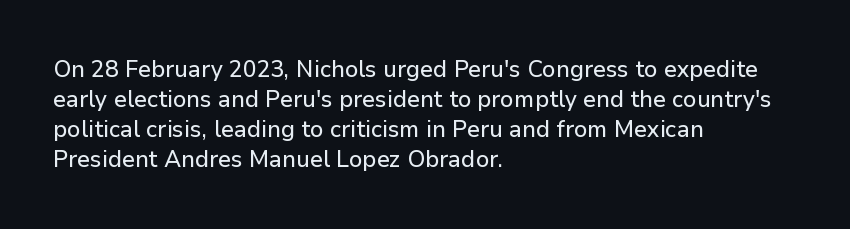
The rendering keeps characters at their native spacing. The string is rendered with underlining switched off. It's the straight-up-and-down kind of type. The paragraph has a hard left edge and a soft right edge. One glance says typical: line gaps are just what's usual.
